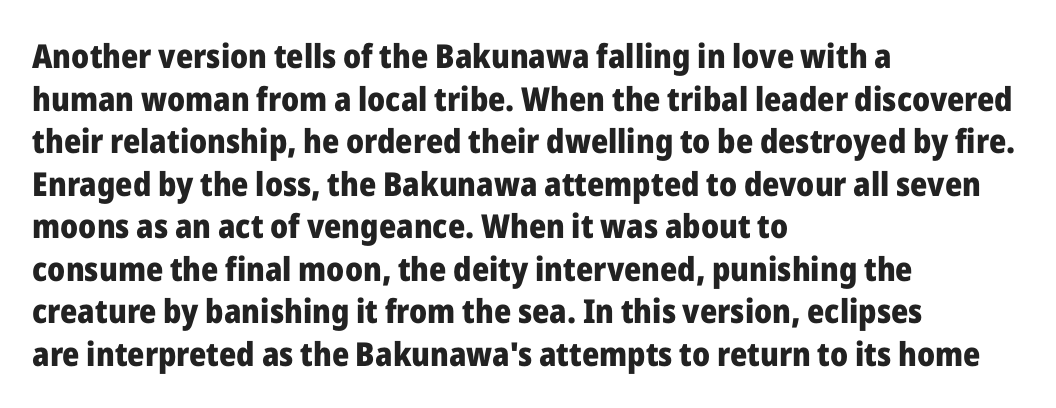
Q: Is the text bold? A: Yes.
Q: Is the text italic (slanted)? A: No, it is upright.
Q: Is the typeface a serif or a sans-serif typeface? A: Sans-serif.
Q: Is the text underlined? A: No.
Q: How is the paragraph aligned? A: Left-aligned.
Q: Is the spacing between letters normal or unusually wide? A: Normal.
Q: Is the spacing between lines tight, normal or loose? A: Normal.
Q: Width (condensed, normal, or wide)? A: Normal.
Q: Stroke contrast? A: Low.
Q: x-height? A: Medium.
Q: Monospaced? A: No.
